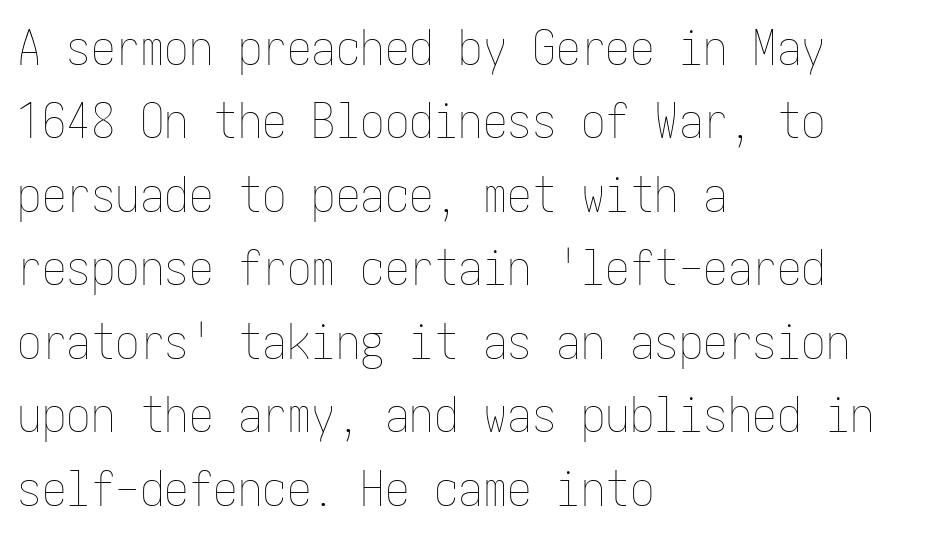
Q: Is the text bold? A: No.
Q: Is the text italic (slanted)? A: No, it is upright.
Q: Is the text underlined? A: No.
Q: How is the paragraph aligned? A: Left-aligned.
Q: Is the spacing between letters normal or unusually wide? A: Normal.
Q: Is the spacing between lines tight, normal or loose? A: Normal.
Q: Width (condensed, normal, or wide)? A: Condensed.
Q: Stroke contrast? A: Low.
Q: x-height? A: Medium.
